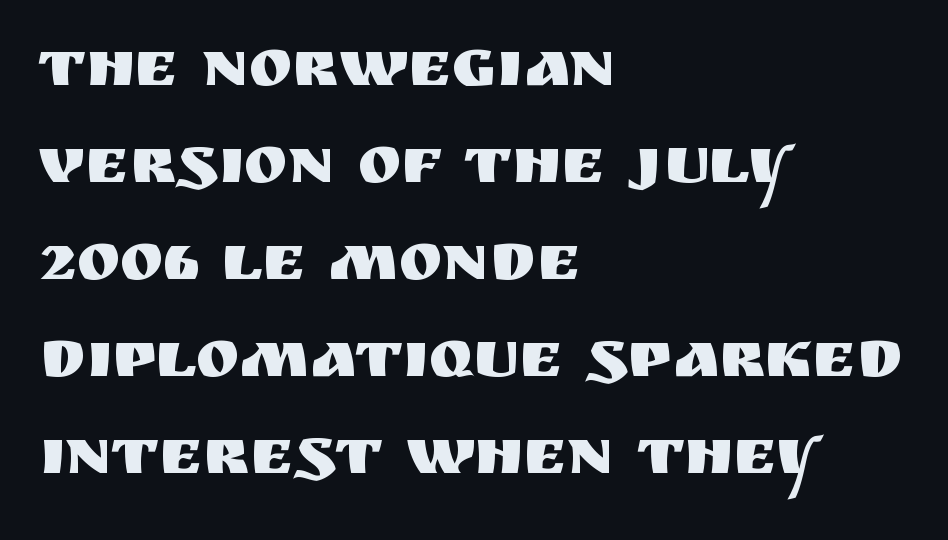
{"serif": "no", "italic": "no", "width": "normal", "stroke_contrast": "medium", "x_height": "large", "monospaced": "no", "underline": "no", "align": "left", "line_spacing": "normal", "line_spacing_ratio": 1.47, "letter_spacing": "normal", "letter_spacing_em": 0.0, "glyph_px": 66}
